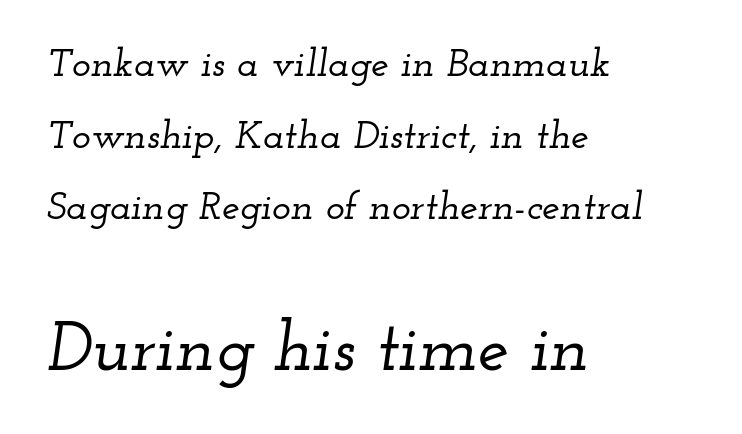
The image shows 70 px wide serif type, italic (leaning right); set left-aligned, line spacing 1.79x, normal letter spacing, not underlined; the second (bottom) block is 1.75x larger; low stroke contrast and a small x-height.
